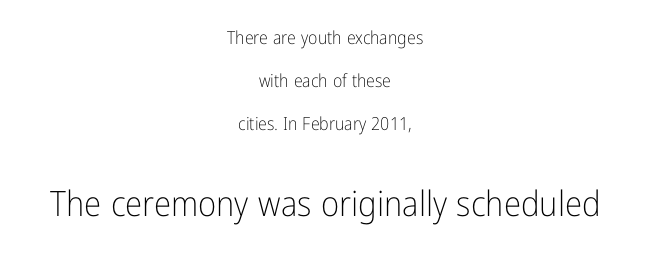
Q: Is the text bold? A: No.
Q: Is the text italic (slanted)? A: No, it is upright.
Q: Is the typeface a serif or a sans-serif typeface? A: Sans-serif.
Q: Is the text underlined? A: No.
Q: How is the paragraph aligned? A: Centered.
Q: Is the spacing between letters normal or unusually wide? A: Normal.
Q: Is the spacing between lines tight, normal or loose? A: Loose.
Q: Which block of text is set in a larger size, the first (top) or the second (bottom)? A: The second (bottom) one.
Q: Width (condensed, normal, or wide)? A: Condensed.
Q: Stroke contrast? A: Low.
Q: x-height? A: Medium.
Q: Monospaced? A: No.
